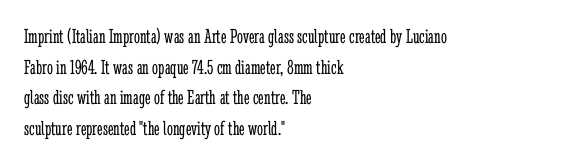
{"italic": "no", "bold": "no", "underline": "no", "align": "left", "line_spacing": "normal", "line_spacing_ratio": 1.46, "letter_spacing": "normal", "letter_spacing_em": 0.0, "glyph_px": 21}
